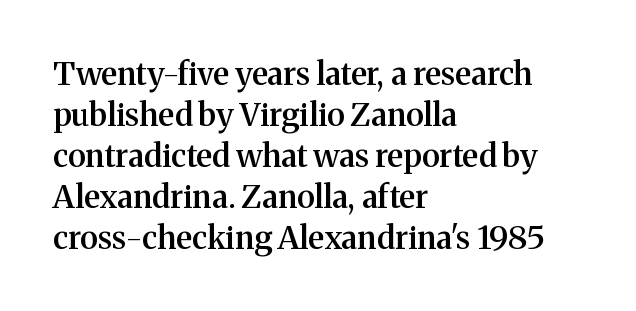
Q: Is the text bold? A: Semi-bold.
Q: Is the text italic (slanted)? A: No, it is upright.
Q: Is the typeface a serif or a sans-serif typeface? A: Serif.
Q: Is the text underlined? A: No.
Q: How is the paragraph aligned? A: Left-aligned.
Q: Is the spacing between letters normal or unusually wide? A: Normal.
Q: Is the spacing between lines tight, normal or loose? A: Normal.
Q: Width (condensed, normal, or wide)? A: Normal.
Q: Stroke contrast? A: Medium.
Q: x-height? A: Medium.
Q: Monospaced? A: No.
